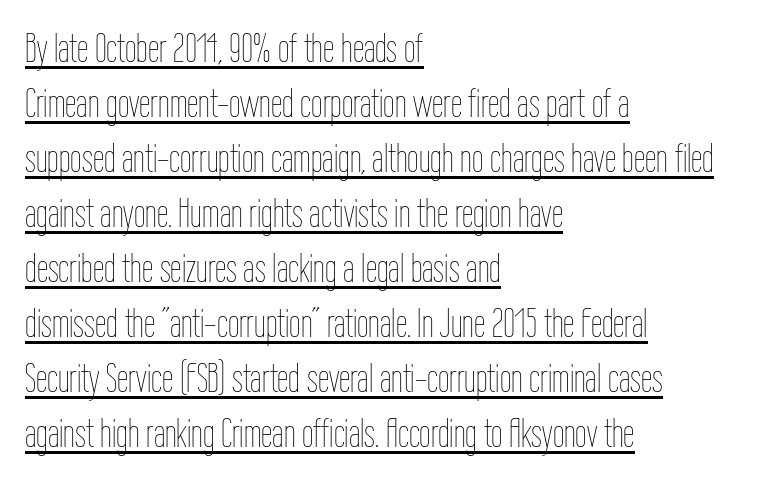
{"italic": "no", "bold": "no", "weight": "thin", "width": "condensed", "stroke_contrast": "low", "x_height": "medium", "monospaced": "no", "underline": "yes", "align": "left", "line_spacing": "normal", "line_spacing_ratio": 1.34, "letter_spacing": "normal", "letter_spacing_em": 0.0, "glyph_px": 41}
